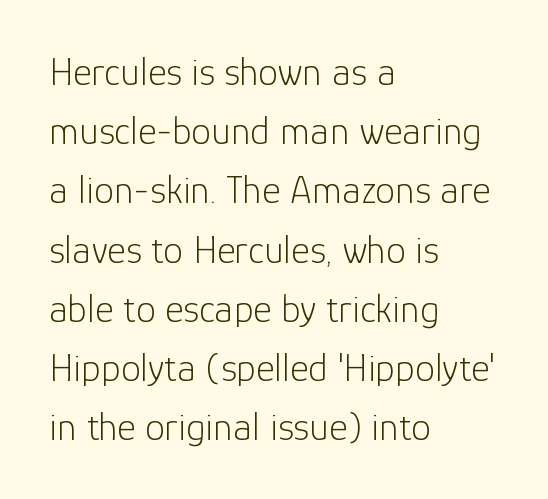
Q: Is the text bold? A: No.
Q: Is the text italic (slanted)? A: No, it is upright.
Q: Is the typeface a serif or a sans-serif typeface? A: Sans-serif.
Q: Is the text underlined? A: No.
Q: How is the paragraph aligned? A: Left-aligned.
Q: Is the spacing between letters normal or unusually wide? A: Normal.
Q: Is the spacing between lines tight, normal or loose? A: Normal.
Q: Width (condensed, normal, or wide)? A: Normal.
Q: Stroke contrast? A: Low.
Q: x-height? A: Medium.
Q: Monospaced? A: No.
